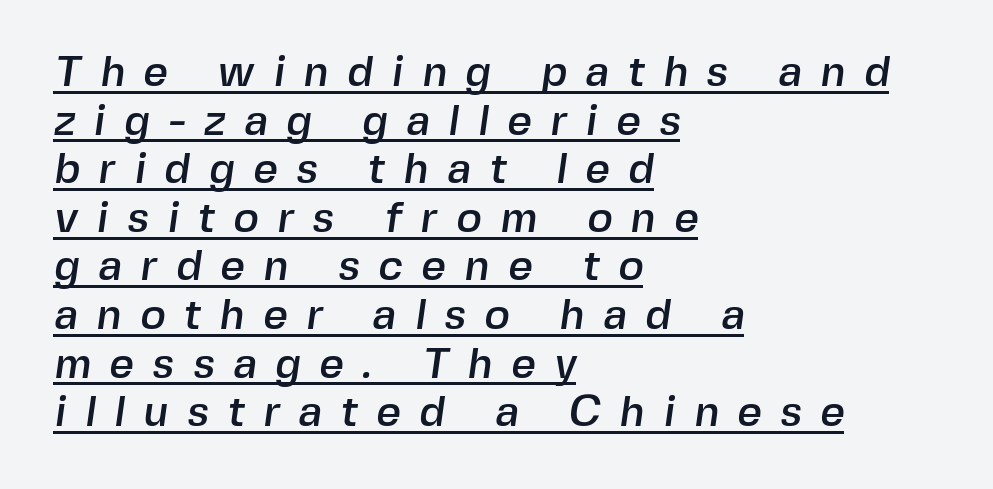
The image shows 43 px sans-serif type; set left-aligned, tight line spacing (1.13x), unusually wide letter spacing (+0.43 em), underlined; a medium x-height.
